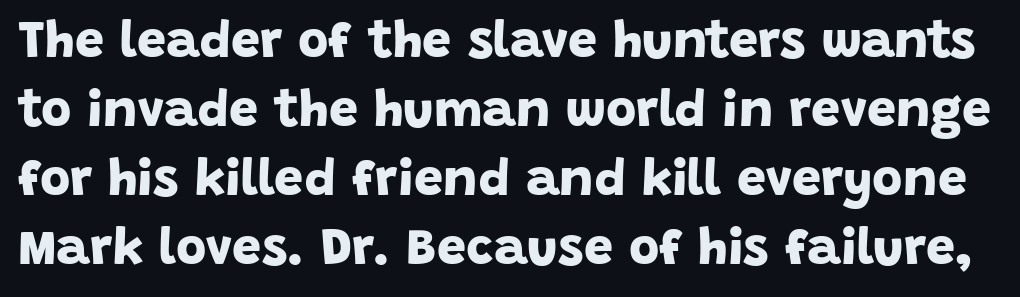
The image shows 52 px bold sans-serif type; set normal line spacing (1.33x), normal letter spacing, not underlined; low stroke contrast and a large x-height.
